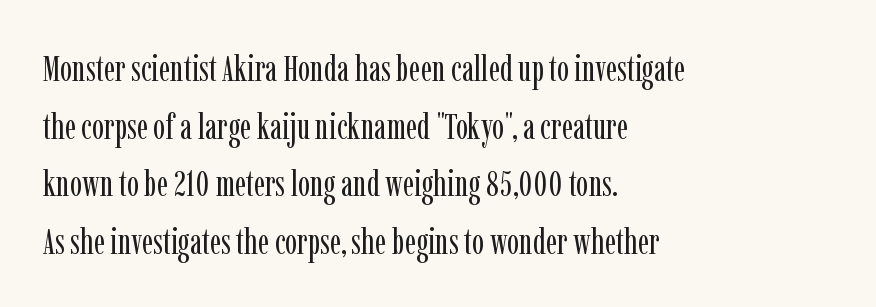
A roman cut, with each character standing at attention. Descenders are the only things crossing below the line. Honestly, the letter spacing is just normal — you wouldn't notice it. Line starts are locked; line ends wander.
